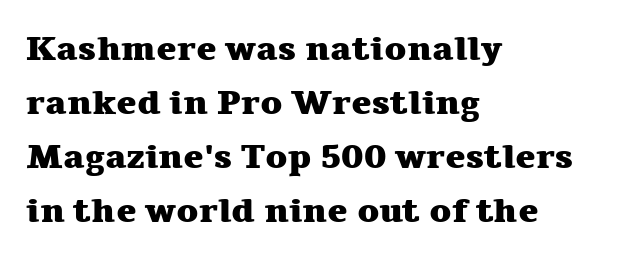
Q: Is the text bold? A: Yes.
Q: Is the text italic (slanted)? A: No, it is upright.
Q: Is the typeface a serif or a sans-serif typeface? A: Serif.
Q: Is the text underlined? A: No.
Q: How is the paragraph aligned? A: Left-aligned.
Q: Is the spacing between letters normal or unusually wide? A: Normal.
Q: Is the spacing between lines tight, normal or loose? A: Normal.
Q: Width (condensed, normal, or wide)? A: Wide.
Q: Stroke contrast? A: Medium.
Q: x-height? A: Medium.
Q: Monospaced? A: No.
